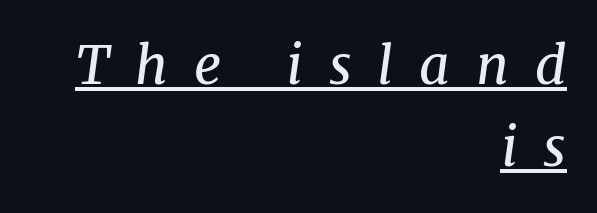
The image shows 53 px regular-weight serif type, italic (leaning right); set right-aligned, normal line spacing (1.55x), unusually wide letter spacing (+0.49 em), underlined; medium stroke contrast and a medium x-height.
